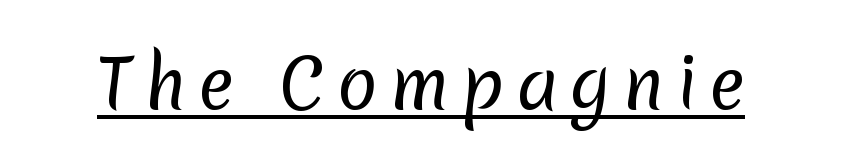
Underlining? Definitely there. The rendering uses natural spacing where letterforms have individual widths. You can tell from the bare stems that sans-serif type was used. Nothing heavy about these letters — not bold at all.
